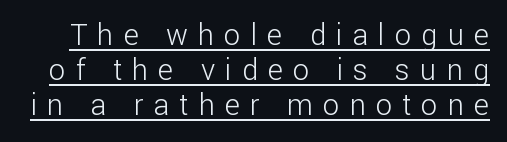
The image shows 29 px light sans-serif type, upright; set line spacing 1.21x, unusually wide letter spacing (+0.35 em), underlined; low stroke contrast and a medium x-height.
